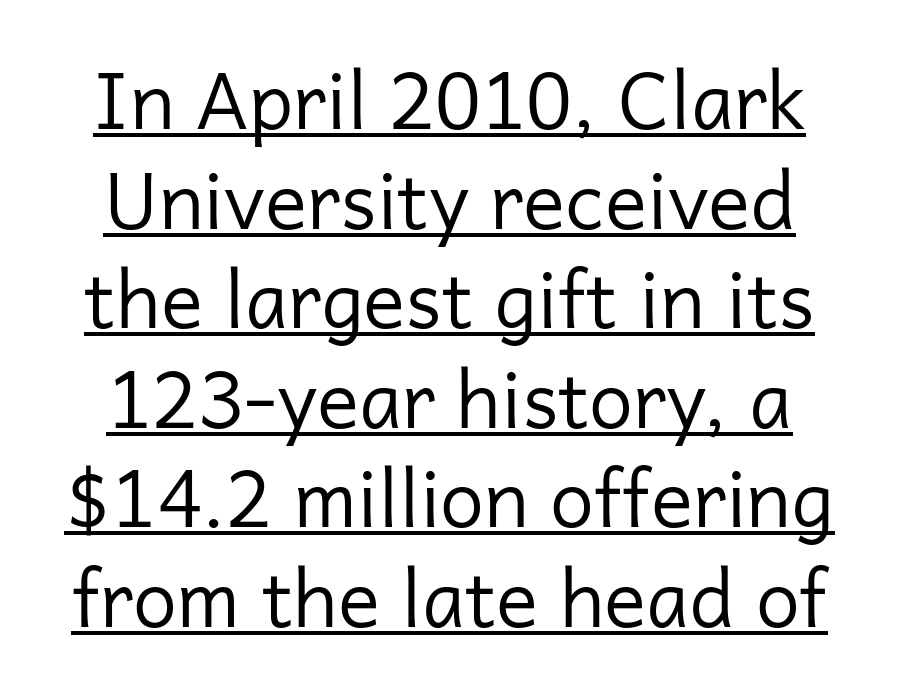
{"serif": "no", "italic": "no", "bold": "no", "weight": "regular", "width": "normal", "stroke_contrast": "low", "x_height": "medium", "monospaced": "no", "underline": "yes", "line_spacing": "normal", "line_spacing_ratio": 1.26, "letter_spacing": "normal", "letter_spacing_em": 0.0, "glyph_px": 79}
